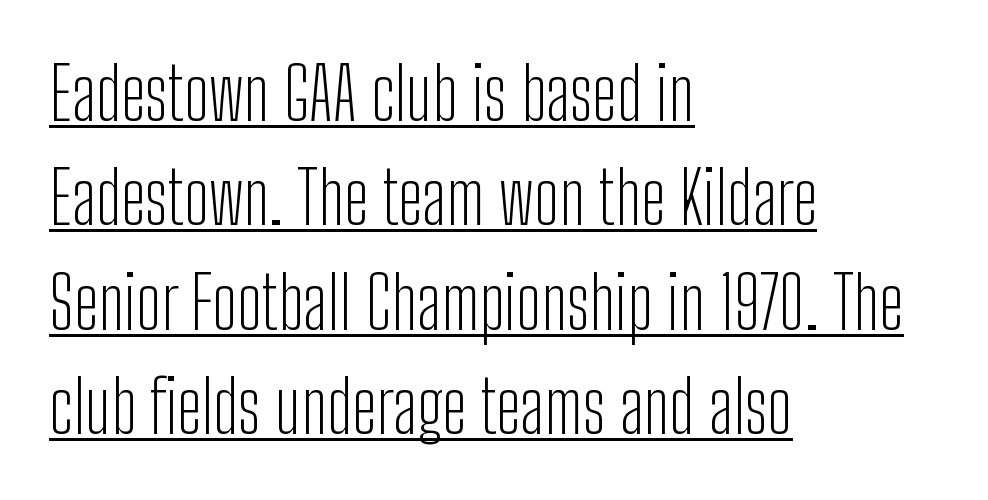
Q: Is the text bold? A: No.
Q: Is the text italic (slanted)? A: No, it is upright.
Q: Is the typeface a serif or a sans-serif typeface? A: Sans-serif.
Q: Is the text underlined? A: Yes.
Q: How is the paragraph aligned? A: Left-aligned.
Q: Is the spacing between letters normal or unusually wide? A: Normal.
Q: Is the spacing between lines tight, normal or loose? A: Normal.
Q: Width (condensed, normal, or wide)? A: Condensed.
Q: Stroke contrast? A: Low.
Q: x-height? A: Medium.
Q: Monospaced? A: No.
